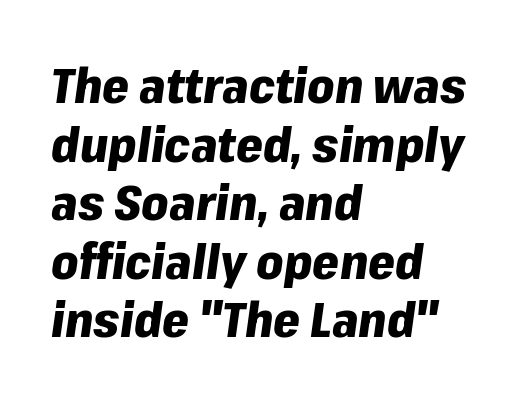
Anything drawn beneath the words? Only blank space. Look at the stroke-to-counter ratio: heavy, a bold. The lines are quadded left. In terms of letterspacing, this is plain default setting. Designer's note — italics engaged. This sample has the flowing, uneven cadence of proportional lettering.
